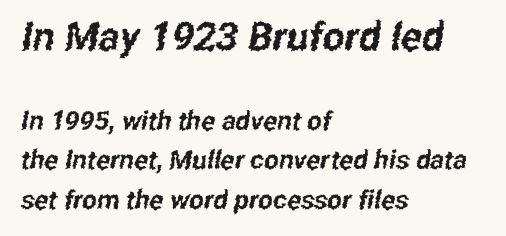
Caption: standard tracking, unaltered. The designer left line spacing at the default. Descenders are the only things crossing below the line. The rendering shrinks the type as you move from the upper chunk to the lower.
